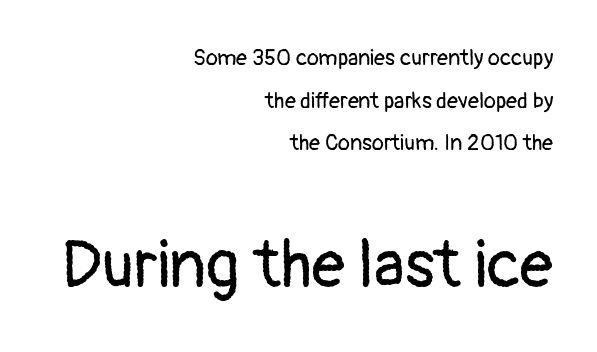
{"serif": "no", "italic": "no", "bold": "no", "weight": "regular", "width": "normal", "stroke_contrast": "low", "x_height": "medium", "monospaced": "no", "underline": "no", "align": "right", "line_spacing": "loose", "line_spacing_ratio": 1.94, "letter_spacing": "normal", "letter_spacing_em": 0.0, "larger_block": "second", "size_ratio": 3.0, "glyph_px": 66}
